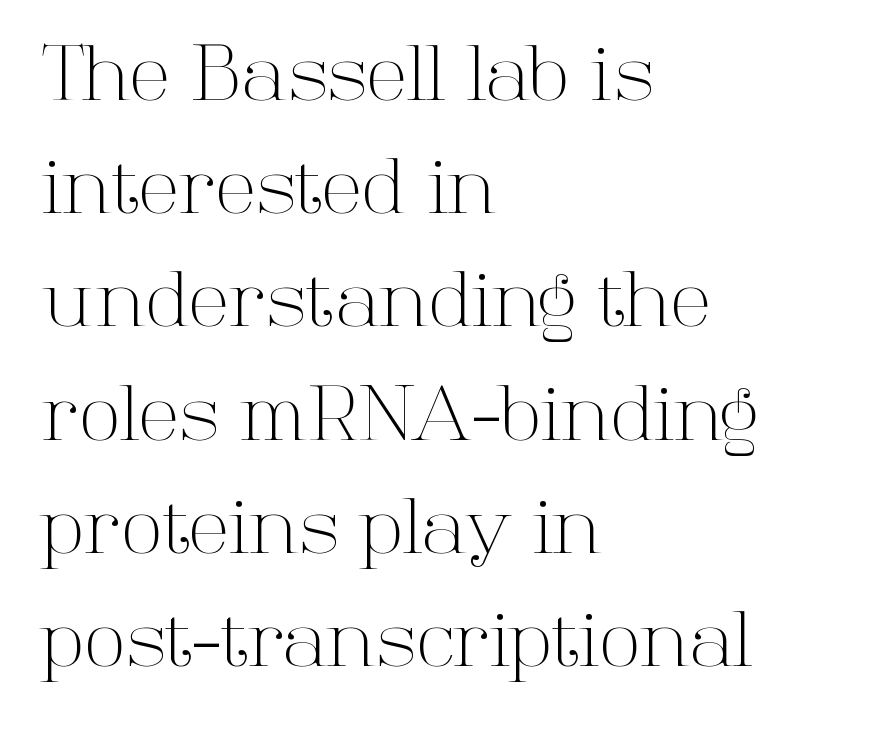
{"serif": "yes", "italic": "no", "bold": "no", "weight": "light", "width": "normal", "stroke_contrast": "high", "x_height": "medium", "monospaced": "no", "underline": "no", "align": "left", "line_spacing": "normal", "line_spacing_ratio": 1.49, "letter_spacing": "normal", "letter_spacing_em": 0.0, "glyph_px": 76}
